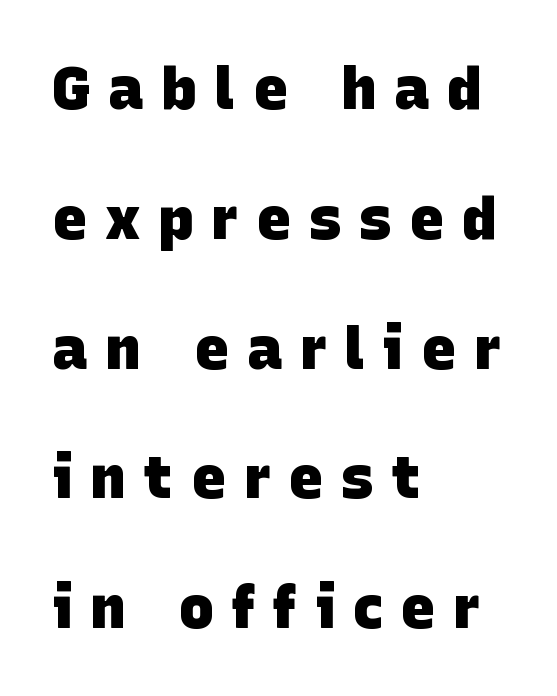
Q: Is the text bold? A: Yes.
Q: Is the typeface a serif or a sans-serif typeface? A: Sans-serif.
Q: Is the text underlined? A: No.
Q: How is the paragraph aligned? A: Left-aligned.
Q: Is the spacing between letters normal or unusually wide? A: Unusually wide.
Q: Is the spacing between lines tight, normal or loose? A: Loose.
Q: Width (condensed, normal, or wide)? A: Normal.
Q: Stroke contrast? A: Low.
Q: x-height? A: Large.
Q: Monospaced? A: No.
